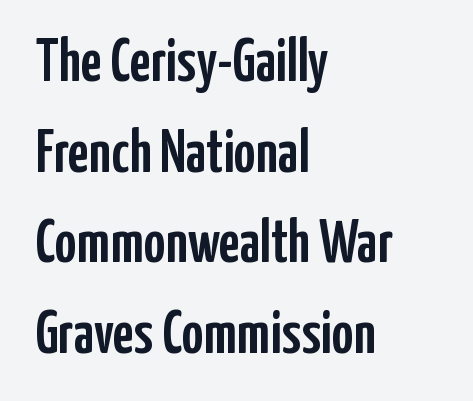
The image shows 60 px condensed sans-serif type, upright; set left-aligned, normal line spacing (1.51x), normal letter spacing, not underlined; low stroke contrast and a medium x-height.
